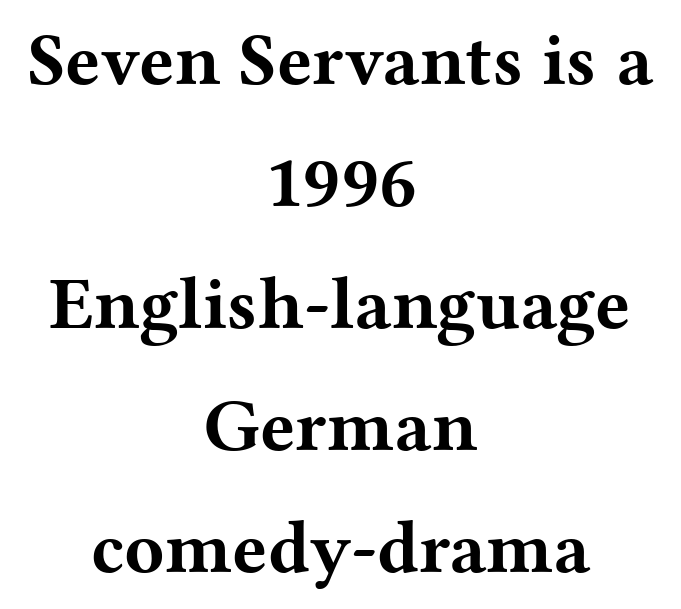
The image shows 74 px bold, wide serif type, upright; set centered, normal line spacing (1.65x), normal letter spacing, not underlined; medium stroke contrast and a medium x-height.
